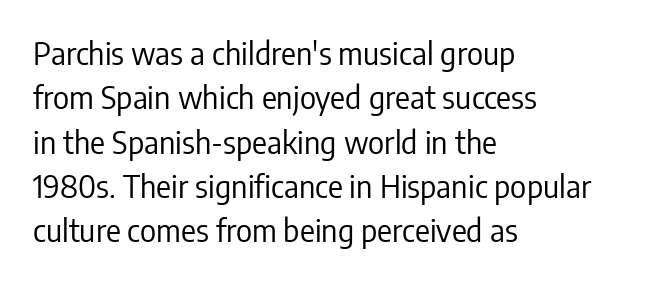
The image shows 31 px regular-weight, condensed sans-serif type, upright; set left-aligned, normal line spacing (1.43x), normal letter spacing, not underlined; low stroke contrast and a medium x-height.
